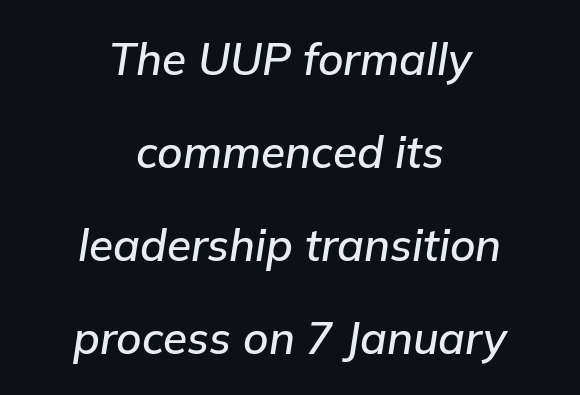
The image shows 44 px text type, italic (leaning right); set centered, loose line spacing (2.11x), normal letter spacing, not underlined; low stroke contrast and a medium x-height.
